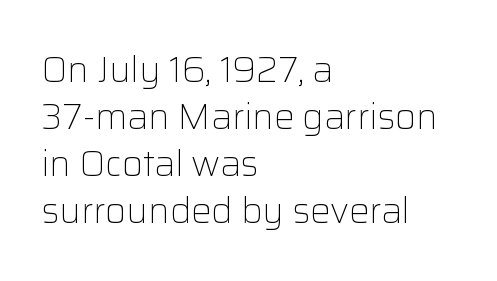
{"serif": "no", "italic": "no", "bold": "no", "weight": "light", "width": "normal", "stroke_contrast": "low", "x_height": "medium", "monospaced": "no", "underline": "no", "align": "left", "line_spacing": "normal", "line_spacing_ratio": 1.31, "letter_spacing": "normal", "letter_spacing_em": 0.0, "glyph_px": 36}
